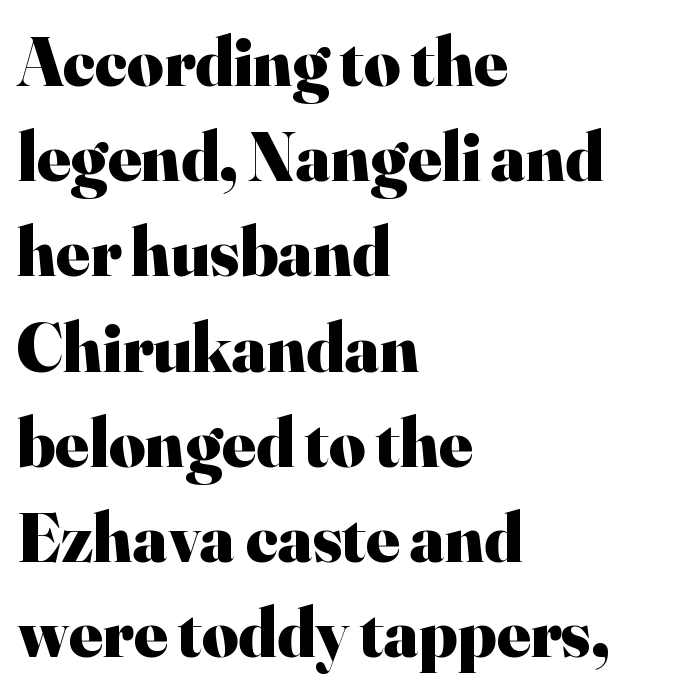
Alignment: flush left. Glyph-to-glyph distance matches everyday printed text. These lines sit exactly where default settings would place them. Old-style or modern, the face here clearly has serifs. Think of a printed novel: that variable character pitch is what you see here. The foot of each line stays bare and open.
